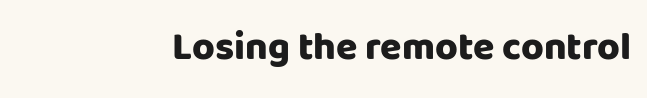
No word sits above an underline. The typography opts for an upright posture over an oblique one. Horizontal alignment here is rightward, an uncommon choice for prose. Honestly, the letter spacing is just normal — you wouldn't notice it. Nothing sits at the stroke ends, so this counts as sans-serif. Does the weight exceed regular? Yes, all the way to bold.
